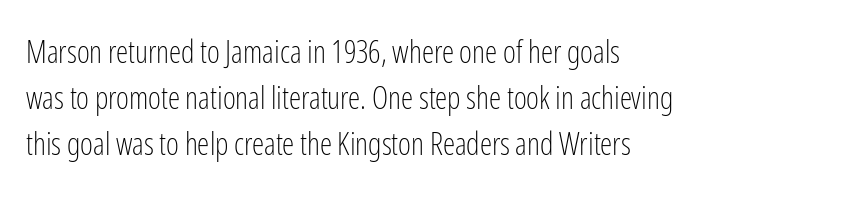
The image shows 31 px light, condensed sans-serif type, upright; set left-aligned, normal line spacing (1.49x), normal letter spacing, not underlined; low stroke contrast and a medium x-height.
